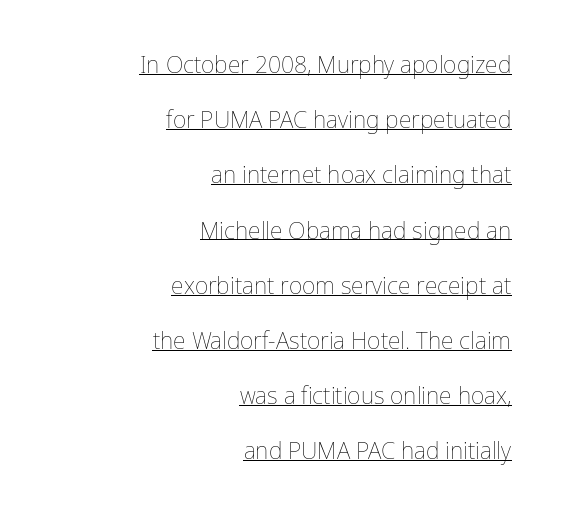
The rag falls on the left side of this text block. The axis of the letterforms is exactly vertical. Glyph-to-glyph distance matches everyday printed text. Reading down the column, the eye jumps a long way to each next line.
